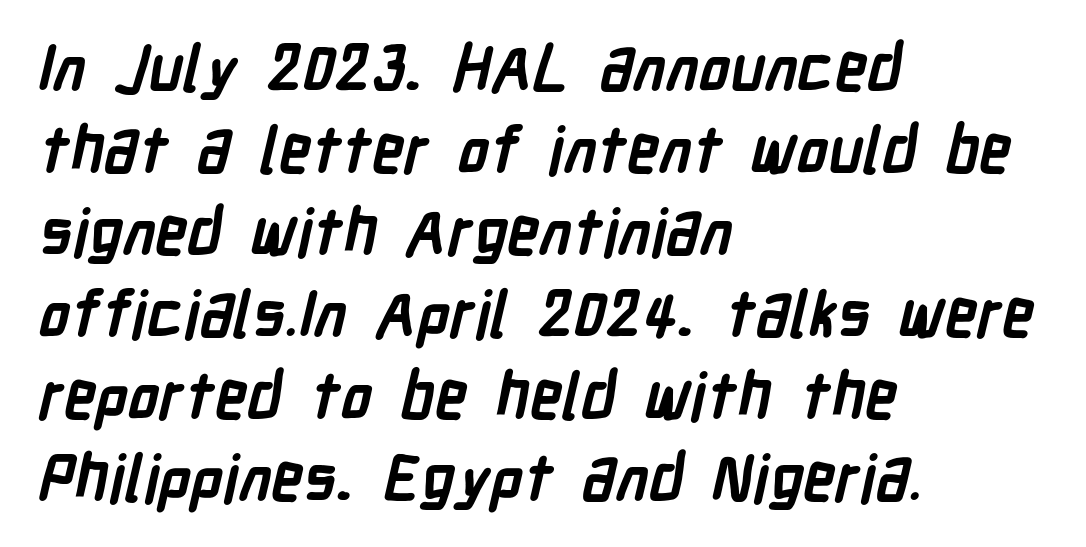
{"serif": "no", "bold": "yes", "weight": "semibold", "width": "condensed", "stroke_contrast": "low", "x_height": "medium", "monospaced": "no", "underline": "no", "align": "left", "line_spacing": "normal", "line_spacing_ratio": 1.28, "letter_spacing": "normal", "letter_spacing_em": 0.0, "glyph_px": 64}
